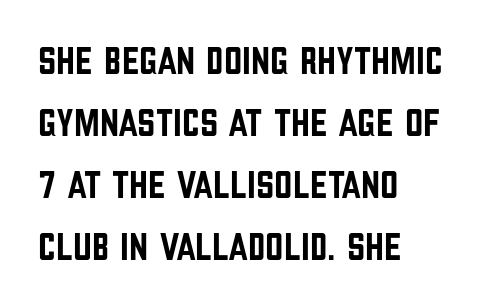
The image shows 40 px condensed sans-serif type, upright; set left-aligned, normal line spacing (1.55x), normal letter spacing, not underlined; low stroke contrast and a large x-height.
